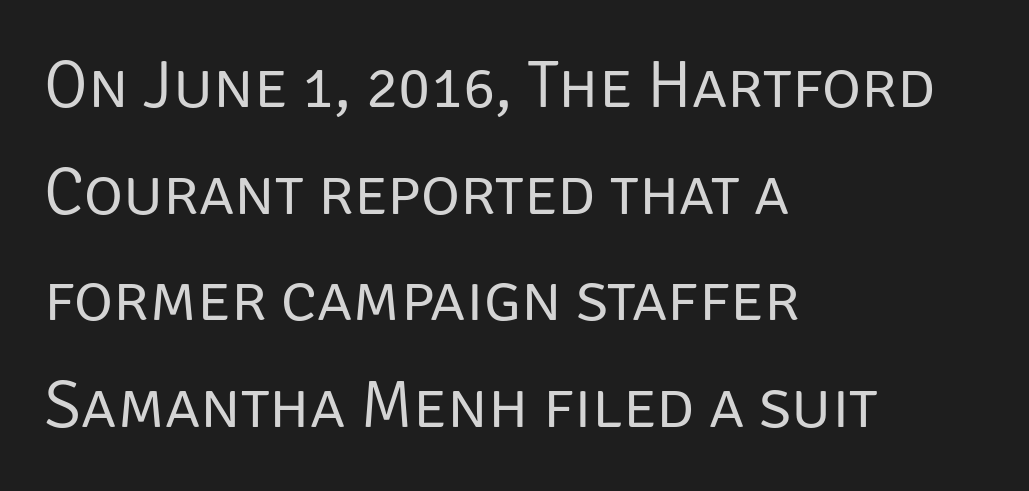
Q: Is the text bold? A: No.
Q: Is the text italic (slanted)? A: No, it is upright.
Q: Is the typeface a serif or a sans-serif typeface? A: Sans-serif.
Q: Is the text underlined? A: No.
Q: How is the paragraph aligned? A: Left-aligned.
Q: Is the spacing between letters normal or unusually wide? A: Normal.
Q: Is the spacing between lines tight, normal or loose? A: Normal.
Q: Width (condensed, normal, or wide)? A: Normal.
Q: Stroke contrast? A: Low.
Q: x-height? A: Large.
Q: Monospaced? A: No.
